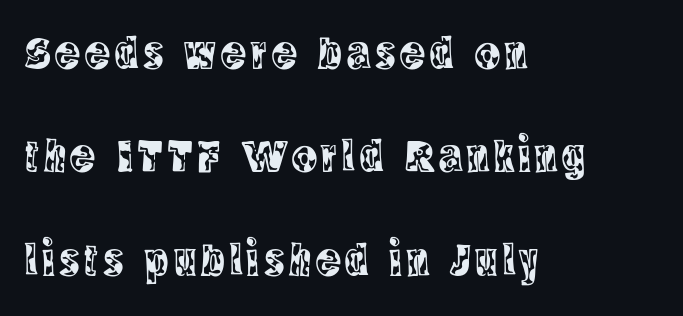
The image shows 47 px condensed serif type, upright; set left-aligned, loose line spacing (2.2x), not underlined; a large x-height.
